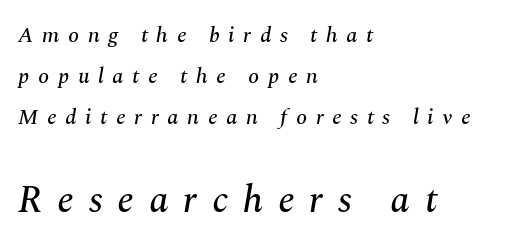
{"serif": "yes", "italic": "yes", "lean": "right", "slant_degrees": 10, "width": "normal", "stroke_contrast": "medium", "x_height": "medium", "monospaced": "no", "underline": "no", "align": "left", "line_spacing_ratio": 1.86, "letter_spacing": "wide", "letter_spacing_em": 0.39, "larger_block": "second", "size_ratio": 1.73, "glyph_px": 38}
